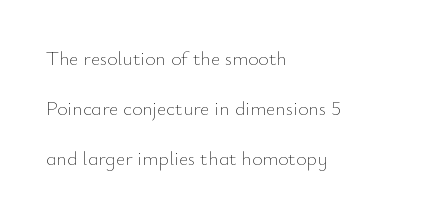
The image shows 20 px text type, upright; set left-aligned, loose line spacing (2.49x), normal letter spacing, not underlined.
